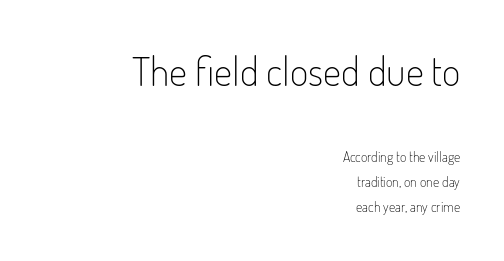
What kind of face is this? One without serifs — a sans. Here the glyphs are tracked normally, forming tight word shapes. Each stroke keeps to a modest, everyday thickness or less. Which chunk is bigger? The first one — the top block dwarfs the bottom. Short and long lines alike share a common ending point at right.
